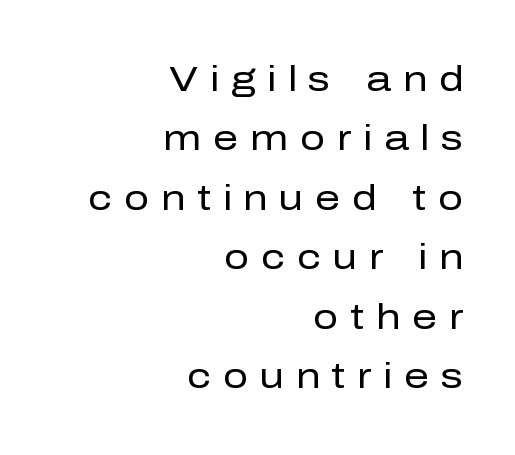
The image shows 35 px regular-weight sans-serif type, upright; set right-aligned, normal line spacing (1.7x), unusually wide letter spacing (+0.34 em), not underlined; low stroke contrast and a medium x-height.
